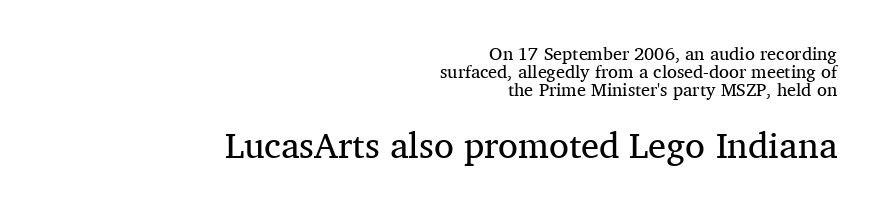
Q: Is the text bold? A: No.
Q: Is the text italic (slanted)? A: No, it is upright.
Q: Is the typeface a serif or a sans-serif typeface? A: Serif.
Q: Is the text underlined? A: No.
Q: How is the paragraph aligned? A: Right-aligned.
Q: Is the spacing between letters normal or unusually wide? A: Normal.
Q: Is the spacing between lines tight, normal or loose? A: Tight.
Q: Which block of text is set in a larger size, the first (top) or the second (bottom)? A: The second (bottom) one.
Q: Width (condensed, normal, or wide)? A: Normal.
Q: Stroke contrast? A: Medium.
Q: x-height? A: Medium.
Q: Monospaced? A: No.
